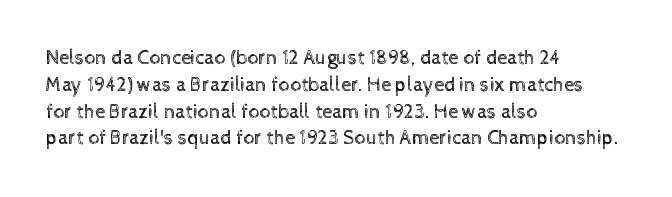
Q: Is the text bold? A: No.
Q: Is the text italic (slanted)? A: No, it is upright.
Q: Is the text underlined? A: No.
Q: How is the paragraph aligned? A: Left-aligned.
Q: Is the spacing between letters normal or unusually wide? A: Normal.
Q: Is the spacing between lines tight, normal or loose? A: Normal.
